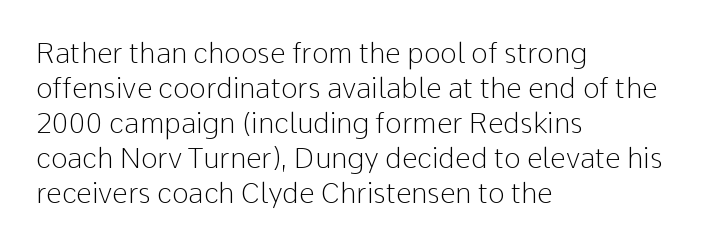
The vertical gap from one line to the next is medium. Each line starts at the same left margin while the right side varies. Anything drawn beneath the words? Only blank space. Look at the bottom of the vertical strokes: they stop flat, with no serifs. The letters stand upright; this is a roman face. Bold? No — there's no thickening of the strokes.
